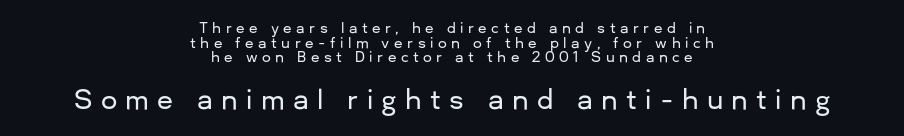
{"italic": "no", "underline": "no", "align": "center", "line_spacing": "tight", "line_spacing_ratio": 1.05, "letter_spacing": "wide", "letter_spacing_em": 0.32, "larger_block": "second", "size_ratio": 1.86, "glyph_px": 26}
